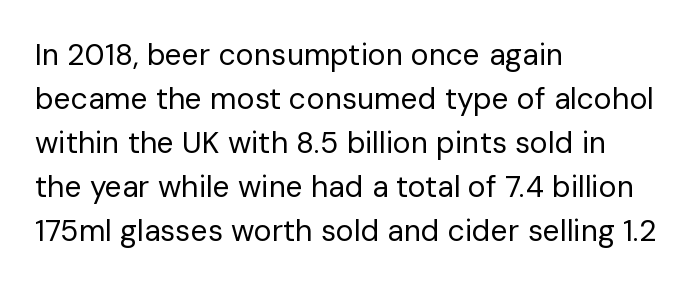
{"serif": "no", "italic": "no", "bold": "no", "weight": "regular", "width": "normal", "stroke_contrast": "low", "x_height": "medium", "monospaced": "no", "underline": "no", "align": "left", "line_spacing": "normal", "line_spacing_ratio": 1.47, "letter_spacing": "normal", "letter_spacing_em": 0.0, "glyph_px": 30}
